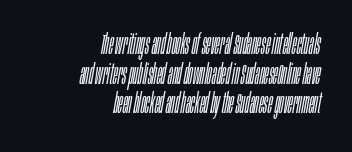
{"italic": "yes", "lean": "right", "slant_degrees": 10, "bold": "no", "weight": "light", "width": "condensed", "stroke_contrast": "low", "x_height": "large", "monospaced": "no", "underline": "no", "align": "right", "line_spacing": "tight", "line_spacing_ratio": 1.06, "letter_spacing": "normal", "letter_spacing_em": 0.0, "glyph_px": 28}
